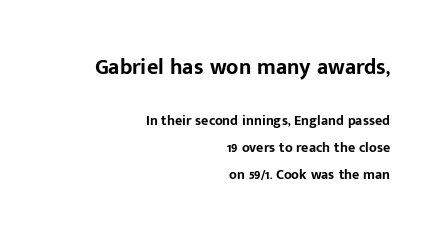
{"italic": "no", "bold": "yes", "underline": "no", "align": "right", "line_spacing": "loose", "line_spacing_ratio": 1.92, "letter_spacing": "normal", "letter_spacing_em": 0.0, "larger_block": "first", "size_ratio": 1.57, "glyph_px": 22}
